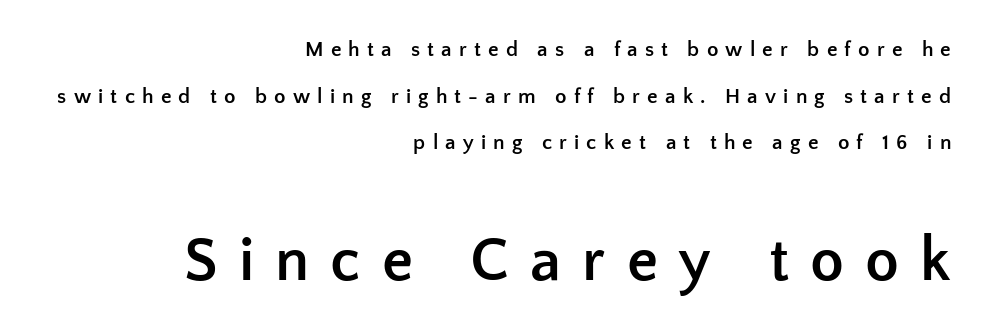
Q: Is the text bold? A: Yes.
Q: Is the text italic (slanted)? A: No, it is upright.
Q: Is the typeface a serif or a sans-serif typeface? A: Sans-serif.
Q: Is the text underlined? A: No.
Q: How is the paragraph aligned? A: Right-aligned.
Q: Is the spacing between letters normal or unusually wide? A: Unusually wide.
Q: Is the spacing between lines tight, normal or loose? A: Loose.
Q: Which block of text is set in a larger size, the first (top) or the second (bottom)? A: The second (bottom) one.
Q: Width (condensed, normal, or wide)? A: Normal.
Q: Stroke contrast? A: Low.
Q: x-height? A: Medium.
Q: Monospaced? A: No.
